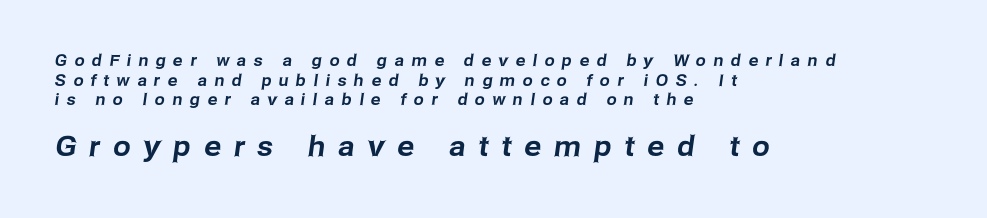
The image shows 28 px sans-serif type; set left-aligned, line spacing 1.23x, unusually wide letter spacing (+0.47 em), not underlined; the second (bottom) block is 1.75x larger; low stroke contrast and a medium x-height.
